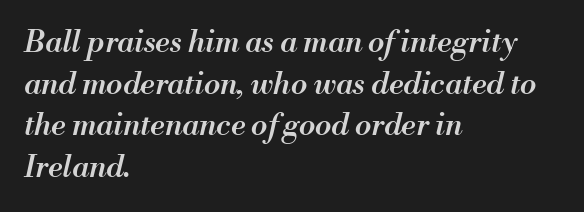
The image shows 30 px semibold type, italic (leaning right); set left-aligned, normal line spacing (1.39x), normal letter spacing, not underlined; medium stroke contrast and a small x-height.
